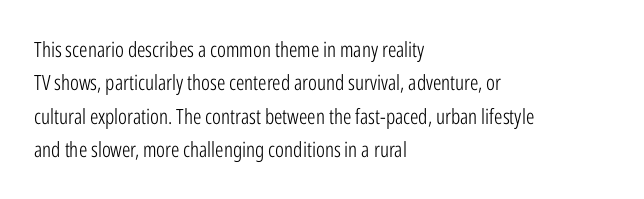
{"italic": "no", "bold": "no", "underline": "no", "align": "left", "line_spacing": "normal", "line_spacing_ratio": 1.59, "letter_spacing": "normal", "letter_spacing_em": 0.0, "glyph_px": 21}
